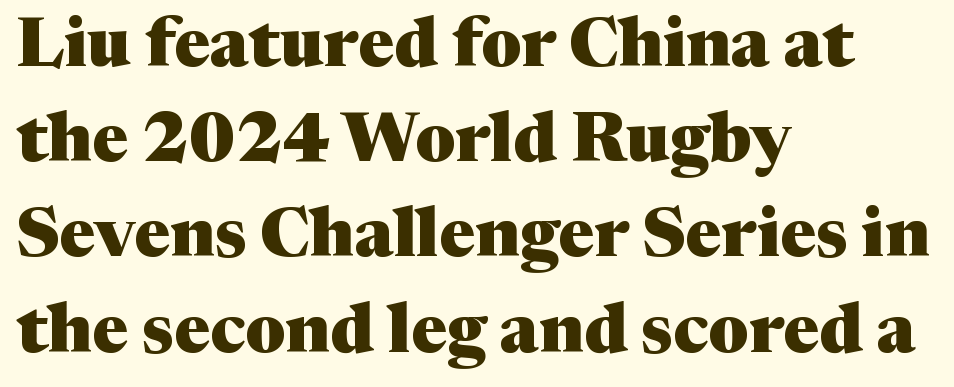
Here the designer chose a conventional face with non-uniform glyph widths. This is heavy type, rendered in bold. Tracking value appears to be zero — textbook default spacing. Letters rest on an invisible, unmarked baseline.
